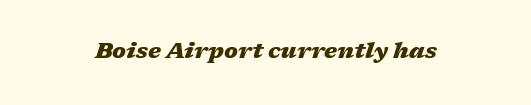
Tracking value appears to be zero — textbook default spacing. This sample uses an oblique cut, with every glyph tilted off the vertical. How heavy is the stroke? Heavy — this is a bold. Quick note: underline off.
